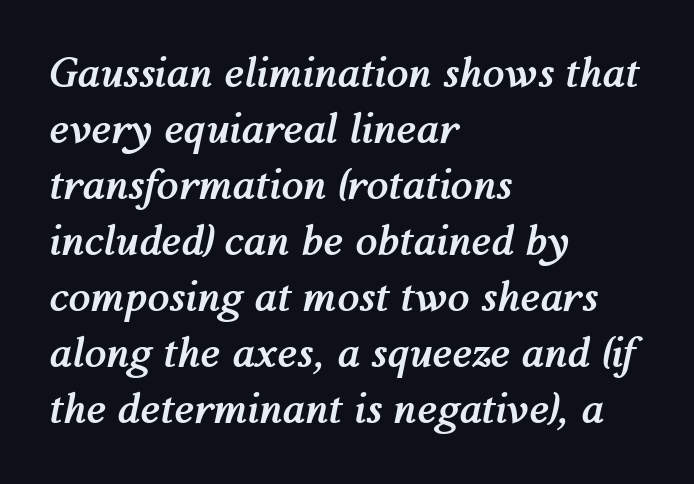
The words here are not underlined. This sample has the flowing, uneven cadence of proportional lettering. The block of text has a typical density, with ordinary space between rows. Emphasis-style slanted type is in use. Default kerning and tracking; the words read as compact shapes.
